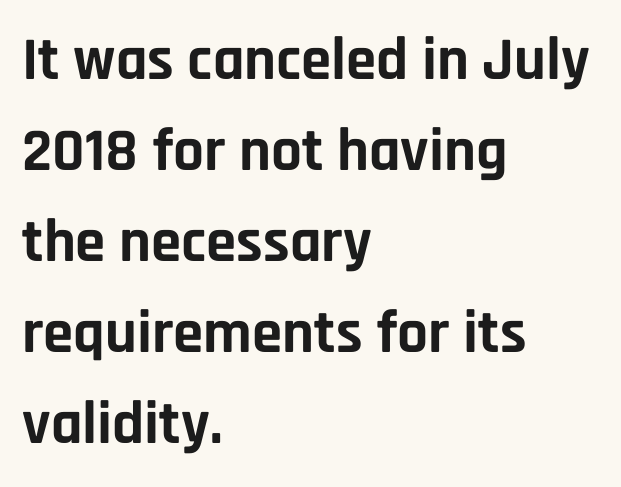
{"serif": "no", "italic": "no", "bold": "yes", "weight": "bold", "width": "normal", "stroke_contrast": "low", "x_height": "large", "monospaced": "no", "underline": "no", "align": "left", "line_spacing": "normal", "line_spacing_ratio": 1.49, "letter_spacing": "normal", "letter_spacing_em": 0.0, "glyph_px": 61}
